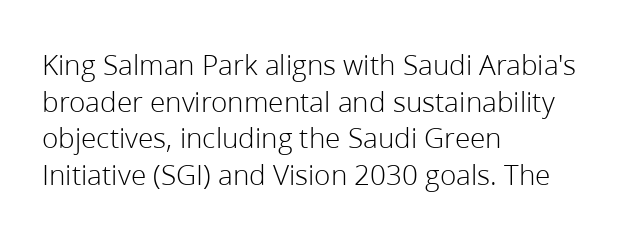
{"serif": "no", "italic": "no", "bold": "no", "weight": "light", "width": "normal", "stroke_contrast": "low", "x_height": "medium", "monospaced": "no", "underline": "no", "align": "left", "line_spacing_ratio": 1.22, "letter_spacing": "normal", "letter_spacing_em": 0.0, "glyph_px": 30}
